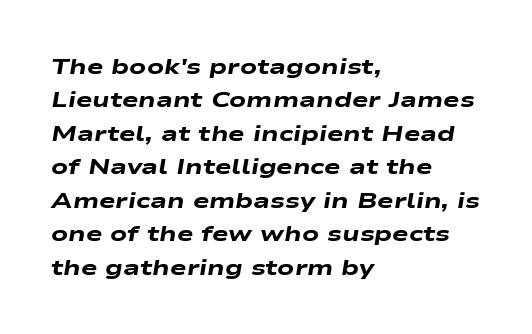
{"italic": "yes", "lean": "right", "slant_degrees": 9, "bold": "yes", "underline": "no", "align": "left", "line_spacing": "normal", "line_spacing_ratio": 1.52, "letter_spacing": "normal", "letter_spacing_em": 0.0, "glyph_px": 22}
